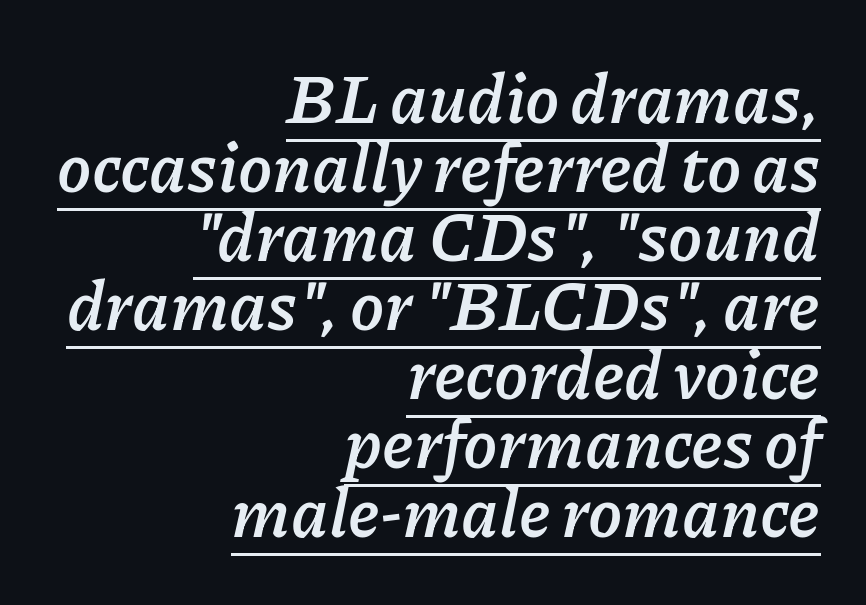
Honestly, the rows look squashed on top of each other. Do the characters align in a grid? No, the font is proportional. The passage shown has conventional tracking throughout. Weight: bold. Would a proofreader flag this as italicized? Yes.
